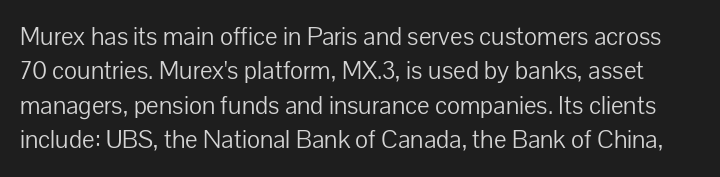
Q: Is the text bold? A: No.
Q: Is the text italic (slanted)? A: No, it is upright.
Q: Is the text underlined? A: No.
Q: Is the spacing between letters normal or unusually wide? A: Normal.
Q: Is the spacing between lines tight, normal or loose? A: Normal.
